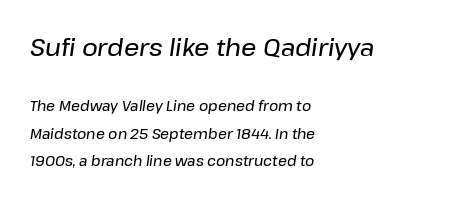
{"italic": "yes", "lean": "right", "slant_degrees": 8, "underline": "no", "align": "left", "line_spacing": "loose", "line_spacing_ratio": 1.96, "letter_spacing": "normal", "letter_spacing_em": 0.0, "larger_block": "first", "size_ratio": 1.71, "glyph_px": 24}
